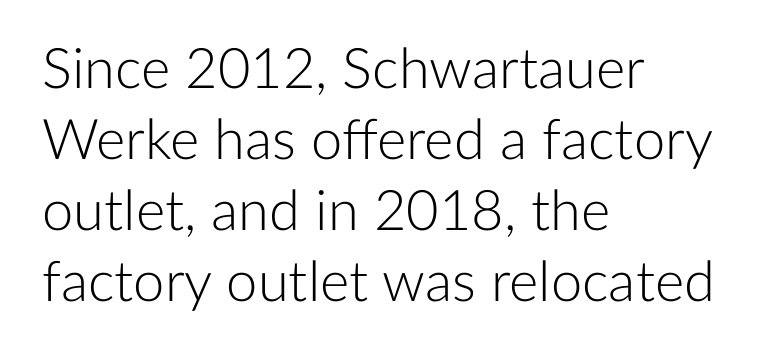
Do the characters align in a grid? No, the font is proportional. The rag falls on the right side of this text block. Caption: face not bold, strokes unweighted. Descenders are the only things crossing below the line.
